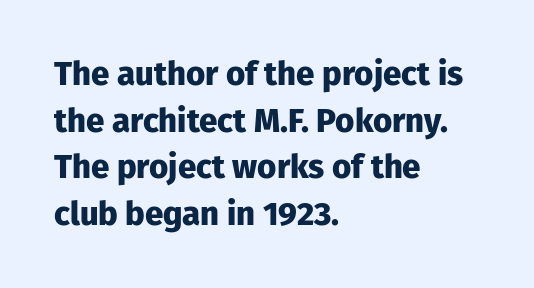
Q: Is the text bold? A: Yes.
Q: Is the text italic (slanted)? A: No, it is upright.
Q: Is the typeface a serif or a sans-serif typeface? A: Sans-serif.
Q: Is the text underlined? A: No.
Q: How is the paragraph aligned? A: Left-aligned.
Q: Is the spacing between letters normal or unusually wide? A: Normal.
Q: Is the spacing between lines tight, normal or loose? A: Normal.
Q: Width (condensed, normal, or wide)? A: Normal.
Q: Stroke contrast? A: Low.
Q: x-height? A: Medium.
Q: Monospaced? A: No.
